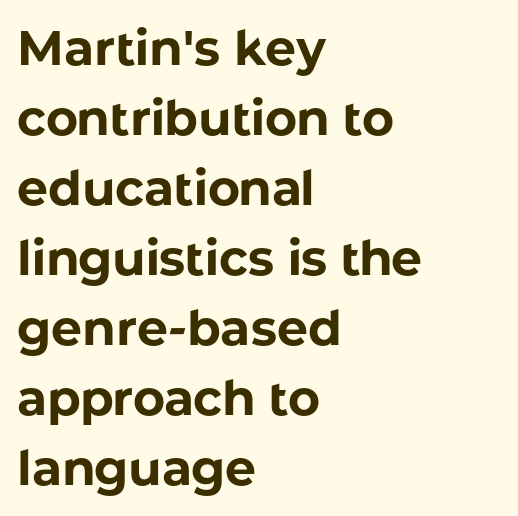
The rendering uses natural spacing where letterforms have individual widths. Is this a sans? Yes — the strokes have no serifs. In terms of posture, this sample is upright. The ragged edge is on the right, which tells us the setting is flush left. Here the glyphs are tracked normally, forming tight word shapes.
